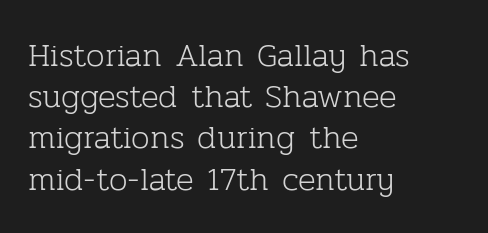
The compositor pushed each line to the left boundary. These lines were composed using upright roman letters. Caption: face not bold, strokes unweighted. Spacing between characters is what you'd get straight out of the box. The foot of each line stays bare and open.
